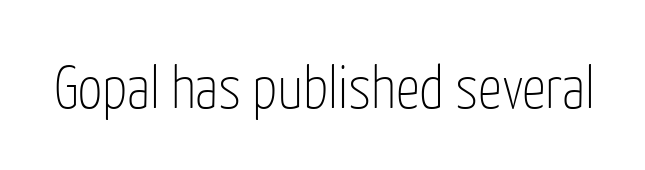
Q: Is the text bold? A: No.
Q: Is the text italic (slanted)? A: No, it is upright.
Q: Is the typeface a serif or a sans-serif typeface? A: Sans-serif.
Q: Is the text underlined? A: No.
Q: Is the spacing between letters normal or unusually wide? A: Normal.
Q: Width (condensed, normal, or wide)? A: Condensed.
Q: Stroke contrast? A: Low.
Q: x-height? A: Medium.
Q: Monospaced? A: No.
